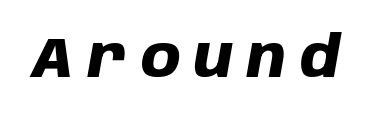
The image shows 57 px heavy type, italic (leaning right); set unusually wide letter spacing (+0.24 em), not underlined; low stroke contrast and a large x-height.
